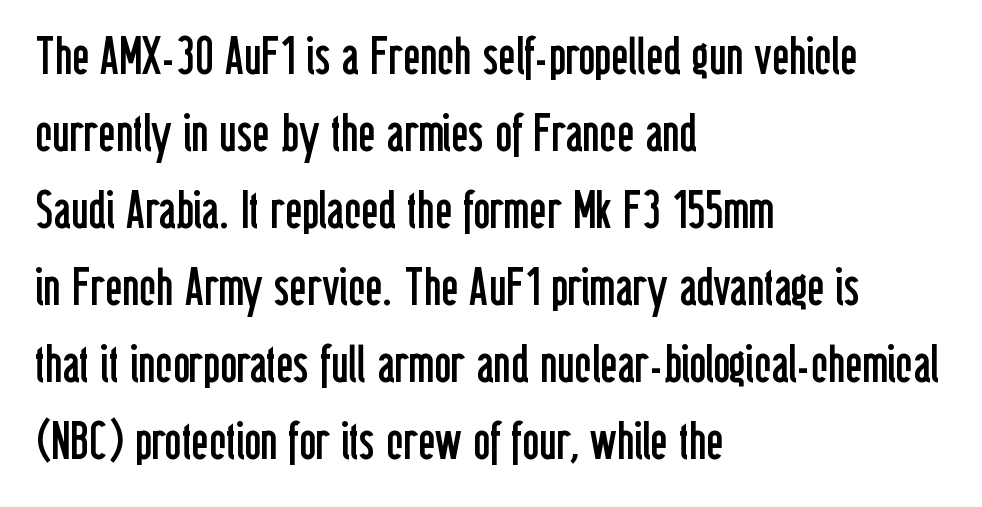
The image shows 52 px regular-weight, condensed sans-serif type, upright; set left-aligned, normal line spacing (1.48x), normal letter spacing, not underlined; low stroke contrast and a medium x-height.
